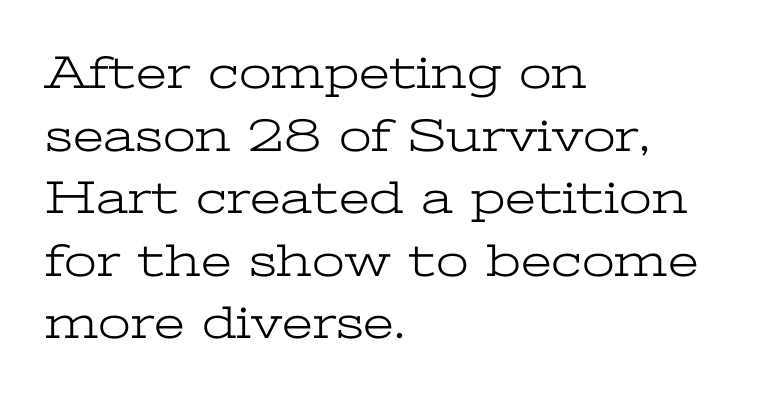
The image shows 47 px light, wide serif type, upright; set left-aligned, normal line spacing (1.33x), normal letter spacing, not underlined; low stroke contrast and a medium x-height.
